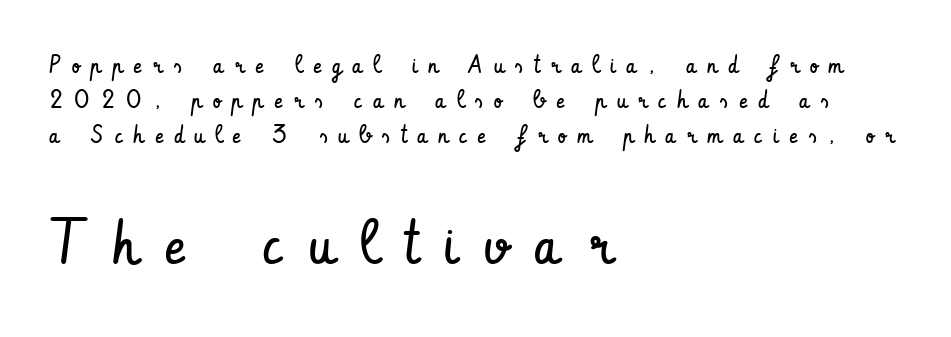
Q: Is the text bold? A: No.
Q: Is the text italic (slanted)? A: No, it is upright.
Q: Is the typeface a serif or a sans-serif typeface? A: Sans-serif.
Q: Is the text underlined? A: No.
Q: How is the paragraph aligned? A: Left-aligned.
Q: Is the spacing between letters normal or unusually wide? A: Unusually wide.
Q: Is the spacing between lines tight, normal or loose? A: Normal.
Q: Which block of text is set in a larger size, the first (top) or the second (bottom)? A: The second (bottom) one.
Q: Width (condensed, normal, or wide)? A: Condensed.
Q: Stroke contrast? A: Low.
Q: x-height? A: Small.
Q: Monospaced? A: No.
